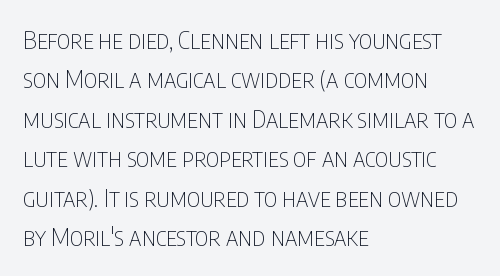
{"italic": "no", "bold": "no", "underline": "no", "align": "left", "line_spacing": "normal", "line_spacing_ratio": 1.58, "letter_spacing": "normal", "letter_spacing_em": 0.0, "glyph_px": 25}
